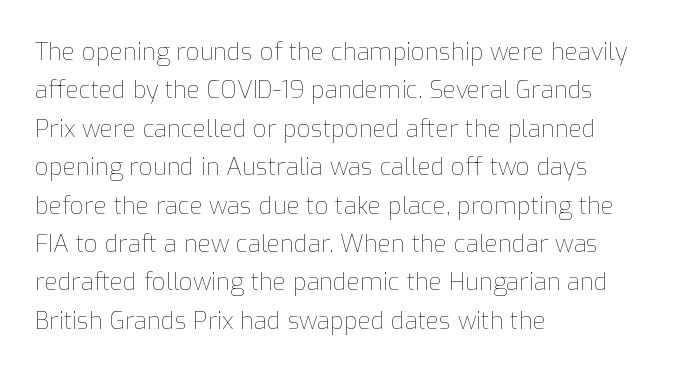
Q: Is the text bold? A: No.
Q: Is the text italic (slanted)? A: No, it is upright.
Q: Is the text underlined? A: No.
Q: How is the paragraph aligned? A: Left-aligned.
Q: Is the spacing between letters normal or unusually wide? A: Normal.
Q: Is the spacing between lines tight, normal or loose? A: Normal.
